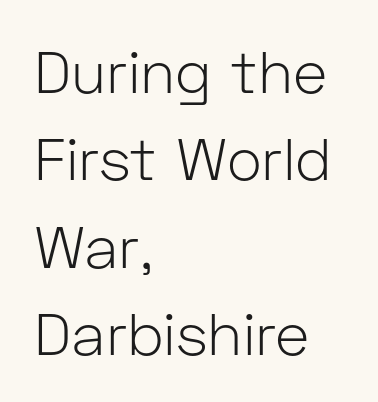
The image shows 59 px light sans-serif type, upright; set left-aligned, normal line spacing (1.48x), normal letter spacing, not underlined; low stroke contrast and a medium x-height.
